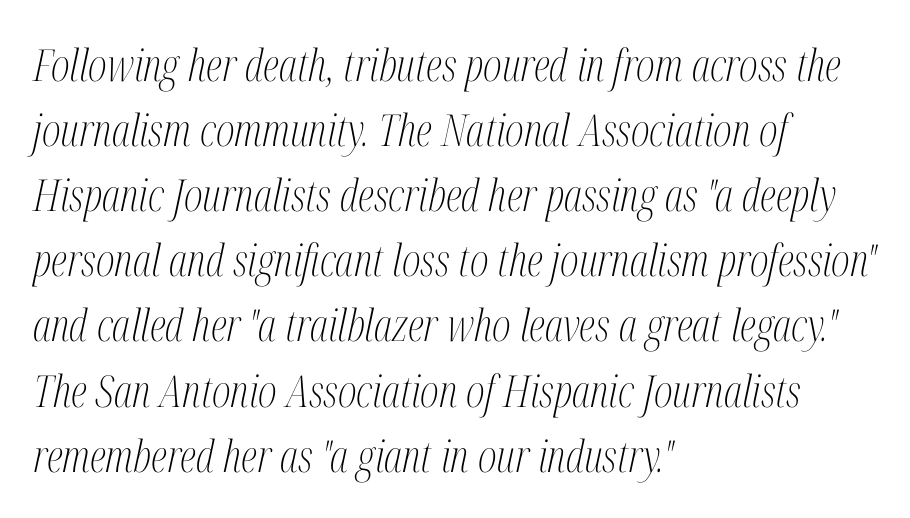
{"serif": "yes", "italic": "yes", "lean": "right", "slant_degrees": 12, "bold": "no", "weight": "light", "width": "condensed", "stroke_contrast": "medium", "x_height": "medium", "monospaced": "no", "underline": "no", "align": "left", "line_spacing": "normal", "line_spacing_ratio": 1.48, "letter_spacing": "normal", "letter_spacing_em": 0.0, "glyph_px": 44}
